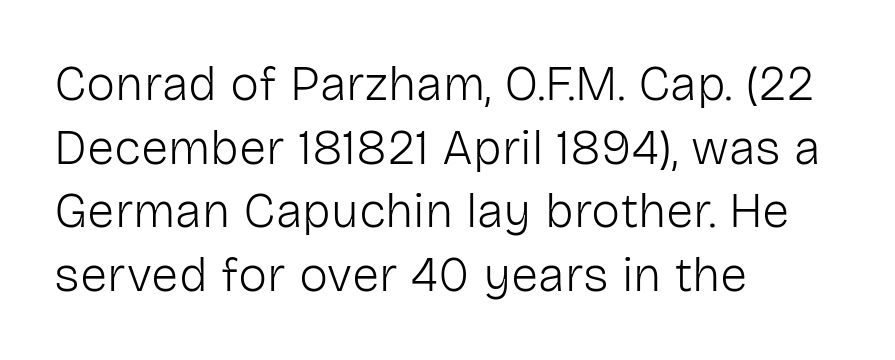
Reading down the column, the eye jumps a familiar distance to each next line. No italicization has been applied; the sample stays upright. The glyphs in this specimen are sans serif. The font sits on the lighter half of the weight spectrum, regular included.
